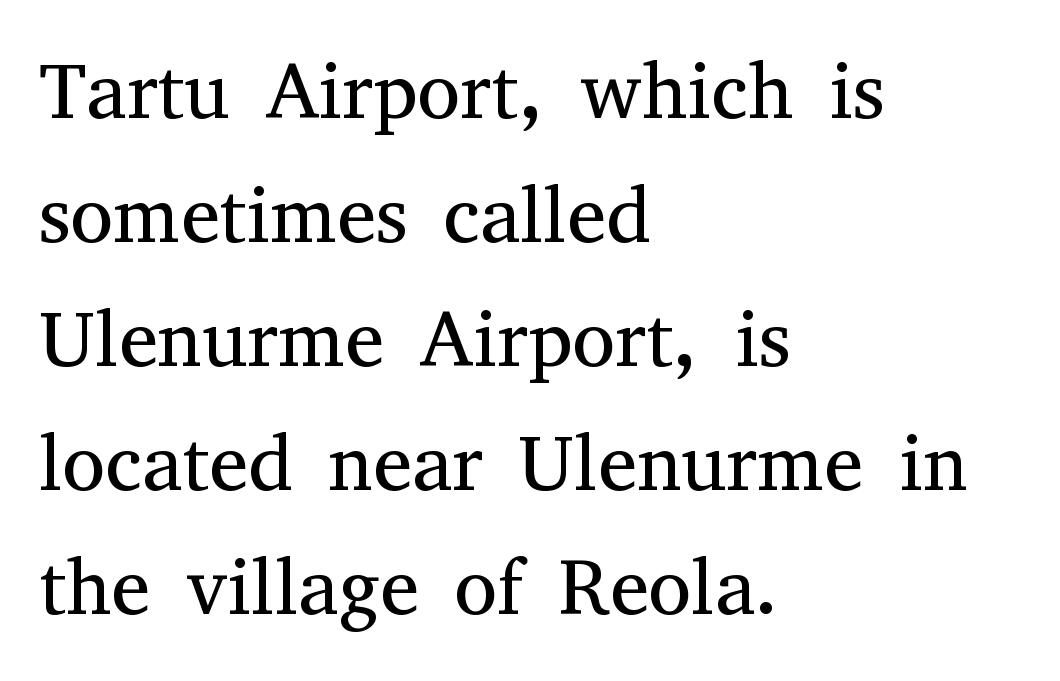
{"serif": "yes", "italic": "no", "bold": "no", "weight": "regular", "width": "normal", "stroke_contrast": "medium", "x_height": "medium", "monospaced": "no", "underline": "no", "align": "left", "line_spacing": "normal", "line_spacing_ratio": 1.57, "letter_spacing": "normal", "letter_spacing_em": 0.0, "glyph_px": 79}
